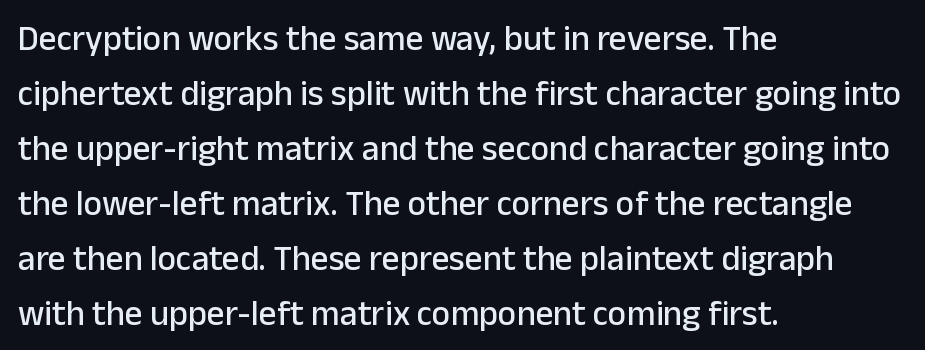
{"serif": "no", "italic": "no", "width": "normal", "stroke_contrast": "low", "x_height": "medium", "monospaced": "no", "underline": "no", "align": "left", "line_spacing": "normal", "line_spacing_ratio": 1.57, "letter_spacing": "normal", "letter_spacing_em": 0.0, "glyph_px": 35}
